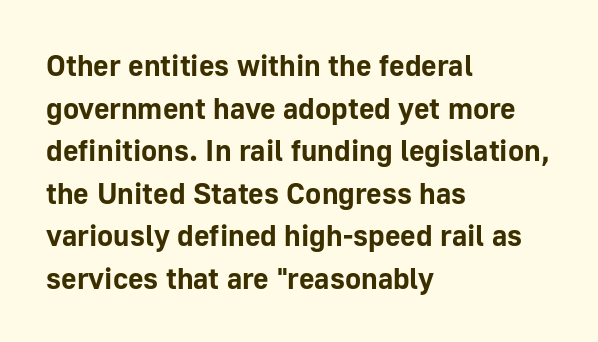
A dark, heavy texture on the line: the type is bold. Visually the block forms a straight wall on the left and a jagged coastline on the right. This rendering leaves character spacing at its baseline value. Think of a printed novel: that variable character pitch is what you see here. Rule under the text: the space is simply empty.
